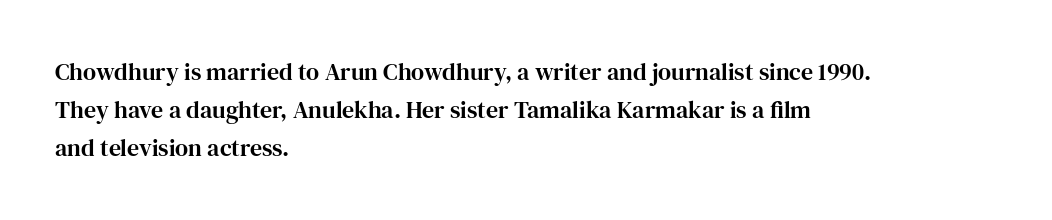
Q: Is the text italic (slanted)? A: No, it is upright.
Q: Is the text underlined? A: No.
Q: How is the paragraph aligned? A: Left-aligned.
Q: Is the spacing between letters normal or unusually wide? A: Normal.
Q: Is the spacing between lines tight, normal or loose? A: Normal.
